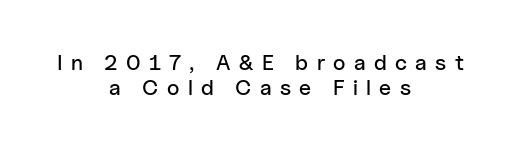
Q: Is the text italic (slanted)? A: No, it is upright.
Q: Is the text underlined? A: No.
Q: How is the paragraph aligned? A: Centered.
Q: Is the spacing between letters normal or unusually wide? A: Unusually wide.
Q: Is the spacing between lines tight, normal or loose? A: Tight.
